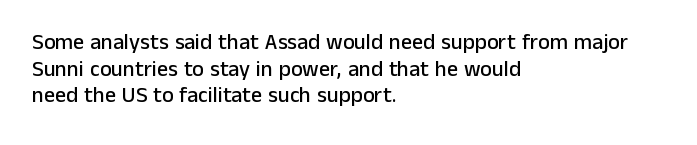
The image shows 22 px text type, upright; set left-aligned, line spacing 1.21x, normal letter spacing, not underlined.
